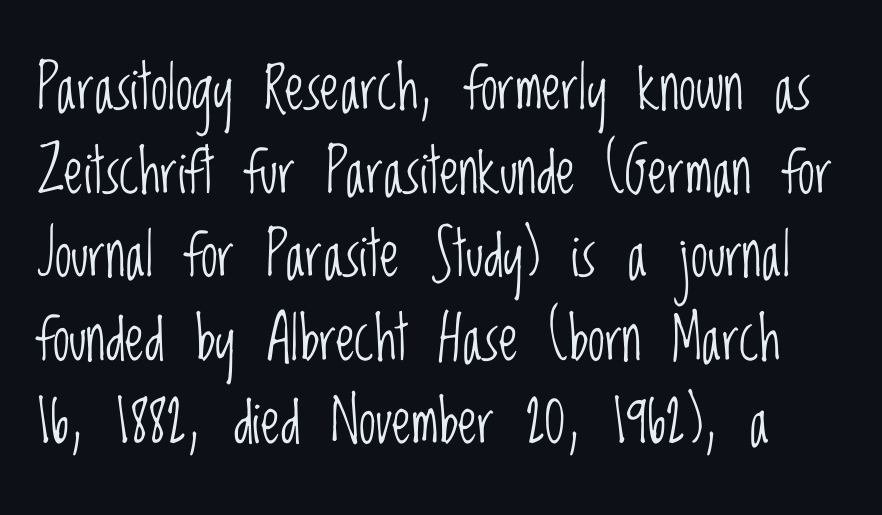
Q: Is the text bold? A: No.
Q: Is the text italic (slanted)? A: No, it is upright.
Q: Is the typeface a serif or a sans-serif typeface? A: Sans-serif.
Q: Is the text underlined? A: No.
Q: Is the spacing between letters normal or unusually wide? A: Normal.
Q: Is the spacing between lines tight, normal or loose? A: Normal.
Q: Width (condensed, normal, or wide)? A: Condensed.
Q: Stroke contrast? A: Low.
Q: x-height? A: Large.
Q: Monospaced? A: No.
